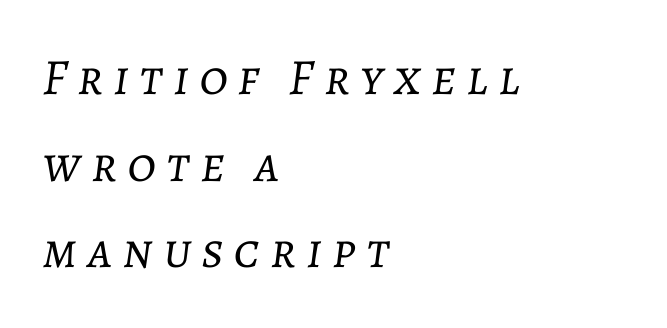
Q: Is the text bold? A: No.
Q: Is the text italic (slanted)? A: Yes, it leans right by about 7 degrees.
Q: Is the text underlined? A: No.
Q: How is the paragraph aligned? A: Left-aligned.
Q: Is the spacing between letters normal or unusually wide? A: Unusually wide.
Q: Is the spacing between lines tight, normal or loose? A: Normal.
Q: Width (condensed, normal, or wide)? A: Normal.
Q: Stroke contrast? A: Low.
Q: x-height? A: Medium.
Q: Monospaced? A: No.
